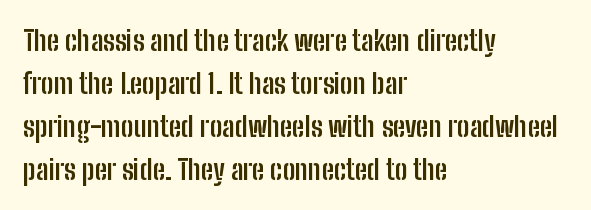
Q: Is the text bold? A: Yes.
Q: Is the text italic (slanted)? A: No, it is upright.
Q: Is the typeface a serif or a sans-serif typeface? A: Sans-serif.
Q: Is the text underlined? A: No.
Q: How is the paragraph aligned? A: Left-aligned.
Q: Is the spacing between letters normal or unusually wide? A: Normal.
Q: Is the spacing between lines tight, normal or loose? A: Normal.
Q: Width (condensed, normal, or wide)? A: Condensed.
Q: Stroke contrast? A: Low.
Q: x-height? A: Medium.
Q: Monospaced? A: No.
